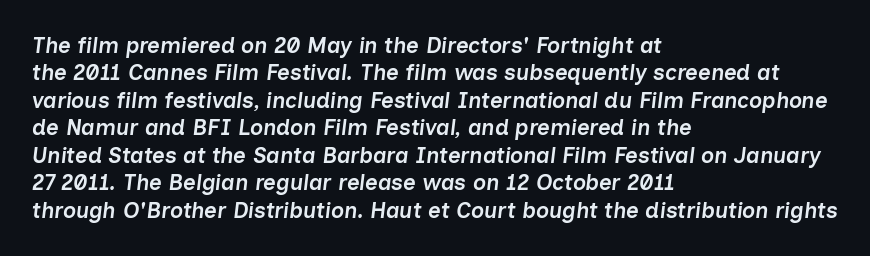
The image shows 22 px text type, italic (leaning right); set left-aligned, normal line spacing (1.25x), normal letter spacing, not underlined.
